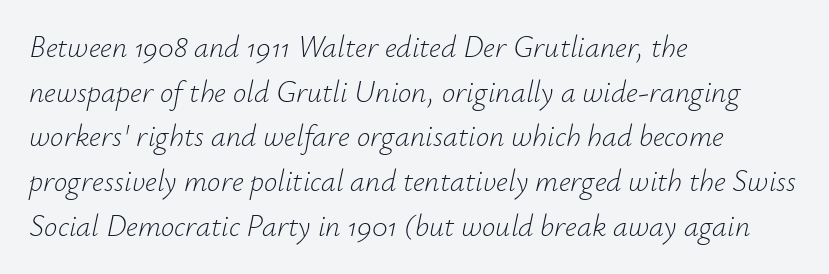
{"italic": "yes", "lean": "right", "slant_degrees": 12, "bold": "no", "weight": "light", "width": "normal", "stroke_contrast": "low", "x_height": "small", "monospaced": "no", "underline": "no", "align": "left", "line_spacing": "normal", "line_spacing_ratio": 1.49, "letter_spacing": "normal", "letter_spacing_em": 0.0, "glyph_px": 30}
